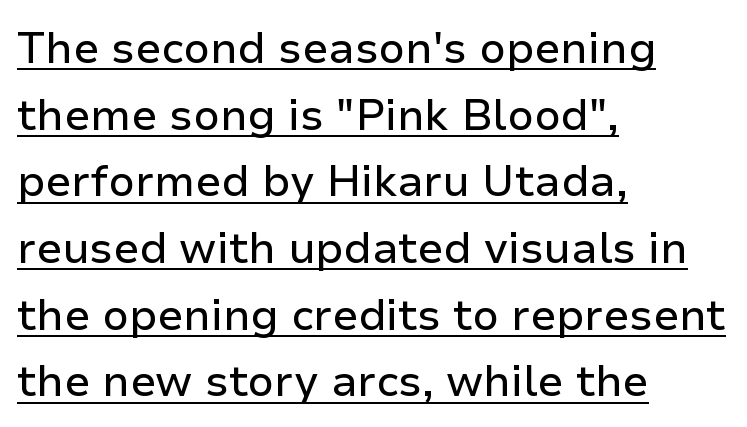
{"serif": "no", "italic": "no", "width": "normal", "stroke_contrast": "low", "x_height": "medium", "monospaced": "no", "underline": "yes", "align": "left", "line_spacing": "normal", "line_spacing_ratio": 1.55, "letter_spacing": "normal", "letter_spacing_em": 0.0, "glyph_px": 43}
